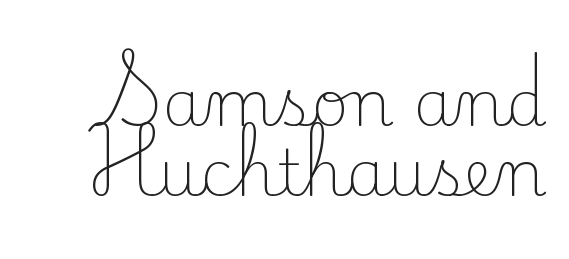
The image shows 64 px light serif type, upright; set tight line spacing (1.09x), normal letter spacing, not underlined; low stroke contrast and a small x-height.
